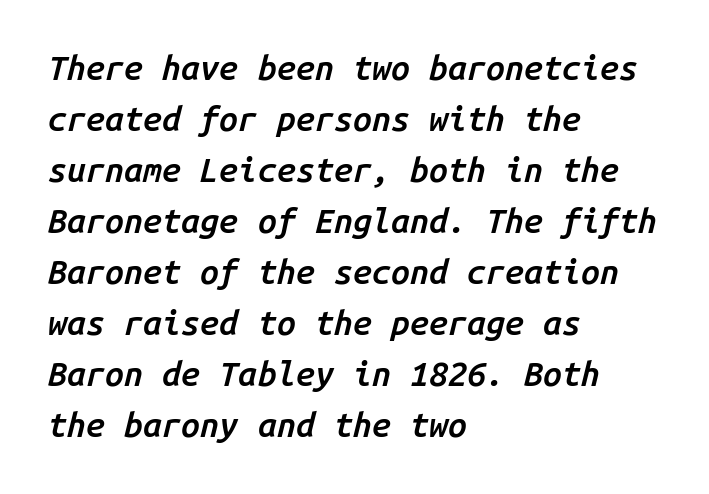
Q: Is the text bold? A: Semi-bold.
Q: Is the text italic (slanted)? A: Yes, it leans right by about 14 degrees.
Q: Is the text underlined? A: No.
Q: How is the paragraph aligned? A: Left-aligned.
Q: Is the spacing between letters normal or unusually wide? A: Normal.
Q: Is the spacing between lines tight, normal or loose? A: Normal.
Q: Width (condensed, normal, or wide)? A: Normal.
Q: Stroke contrast? A: Low.
Q: x-height? A: Medium.
Q: Monospaced? A: Yes.
